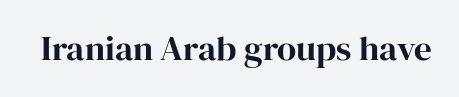
The image shows 35 px serif type, upright; set normal letter spacing, not underlined; high stroke contrast and a medium x-height.
